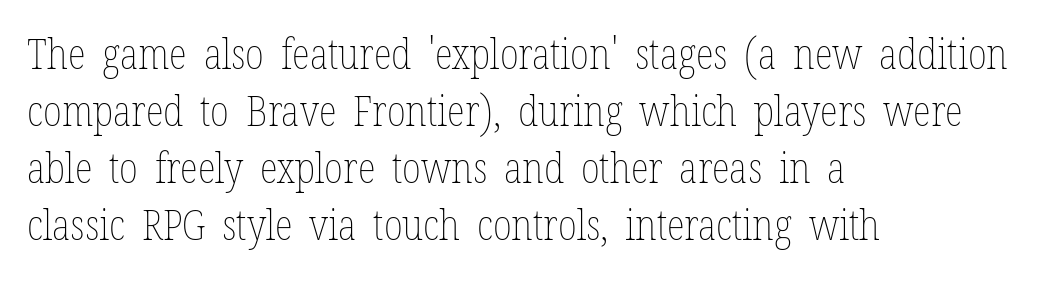
The image shows 42 px thin, condensed type, upright; set left-aligned, normal line spacing (1.36x), normal letter spacing, not underlined; low stroke contrast and a medium x-height.
